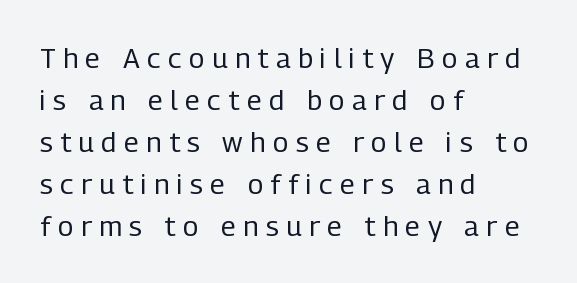
{"serif": "no", "italic": "no", "bold": "no", "weight": "regular", "width": "condensed", "stroke_contrast": "low", "x_height": "medium", "monospaced": "no", "underline": "no", "align": "left", "line_spacing": "normal", "line_spacing_ratio": 1.5, "letter_spacing": "wide", "letter_spacing_em": 0.27, "glyph_px": 28}
